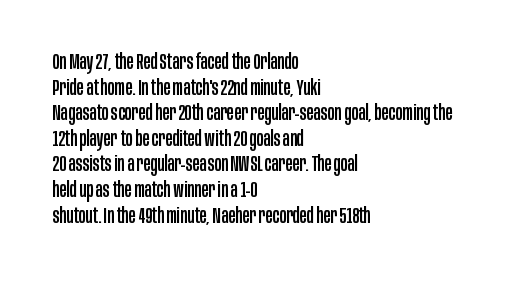
{"italic": "no", "underline": "no", "align": "left", "line_spacing_ratio": 1.22, "letter_spacing": "normal", "letter_spacing_em": 0.0, "glyph_px": 21}
